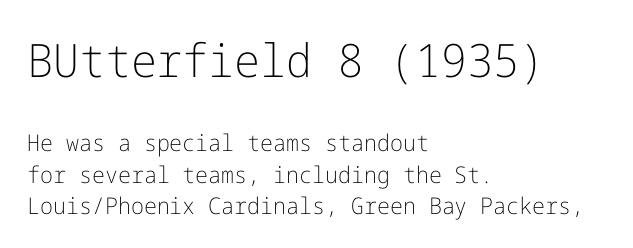
{"serif": "no", "italic": "no", "bold": "no", "weight": "light", "width": "normal", "stroke_contrast": "low", "x_height": "medium", "underline": "no", "align": "left", "line_spacing": "normal", "line_spacing_ratio": 1.36, "letter_spacing": "normal", "letter_spacing_em": 0.0, "larger_block": "first", "size_ratio": 2.0, "glyph_px": 46}
